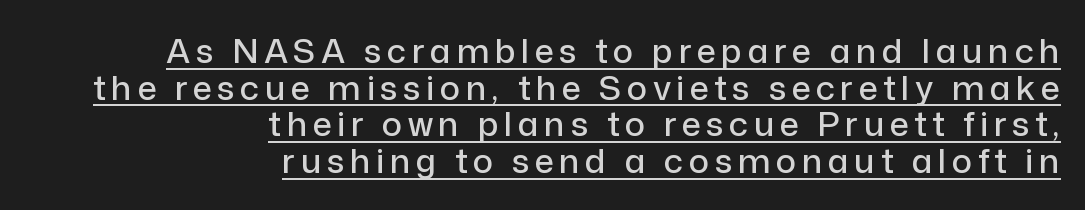
The image shows 34 px sans-serif type, upright; set right-aligned, tight line spacing (1.08x), underlined; low stroke contrast and a medium x-height.
